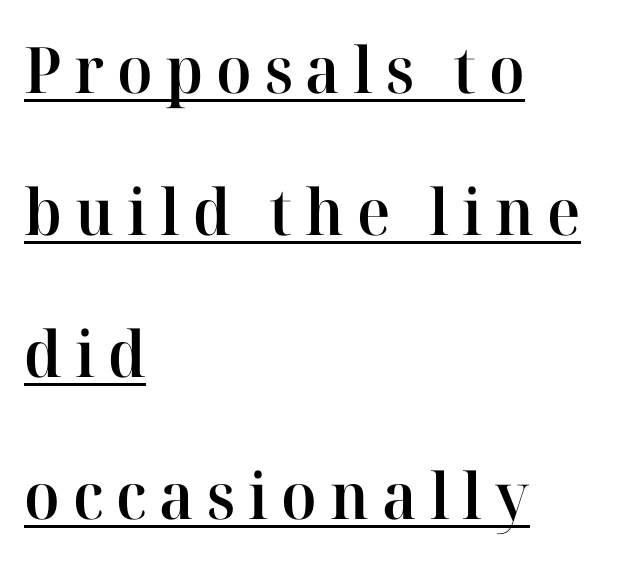
{"serif": "yes", "italic": "no", "bold": "semi", "weight": "semibold", "width": "normal", "stroke_contrast": "high", "x_height": "medium", "monospaced": "no", "underline": "yes", "align": "left", "line_spacing": "loose", "line_spacing_ratio": 2.22, "letter_spacing": "wide", "letter_spacing_em": 0.2, "glyph_px": 64}
